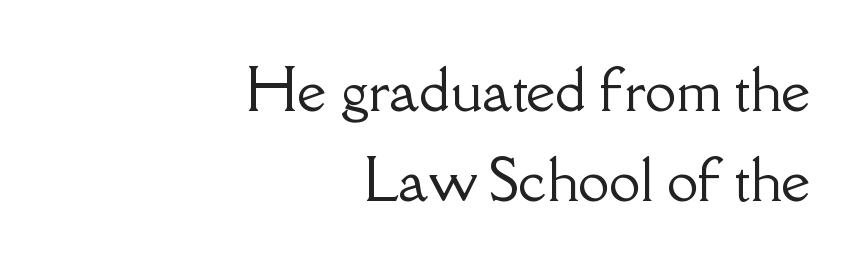
Q: Is the text italic (slanted)? A: No, it is upright.
Q: Is the typeface a serif or a sans-serif typeface? A: Serif.
Q: Is the text underlined? A: No.
Q: How is the paragraph aligned? A: Right-aligned.
Q: Is the spacing between letters normal or unusually wide? A: Normal.
Q: Is the spacing between lines tight, normal or loose? A: Normal.
Q: Width (condensed, normal, or wide)? A: Normal.
Q: Stroke contrast? A: Low.
Q: x-height? A: Small.
Q: Monospaced? A: No.
